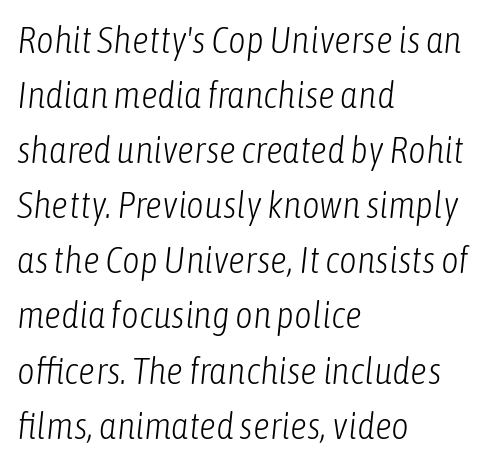
Q: Is the text bold? A: No.
Q: Is the text italic (slanted)? A: Yes, it leans right by about 6 degrees.
Q: Is the text underlined? A: No.
Q: How is the paragraph aligned? A: Left-aligned.
Q: Is the spacing between letters normal or unusually wide? A: Normal.
Q: Is the spacing between lines tight, normal or loose? A: Normal.
Q: Width (condensed, normal, or wide)? A: Condensed.
Q: Stroke contrast? A: Low.
Q: x-height? A: Medium.
Q: Monospaced? A: No.
